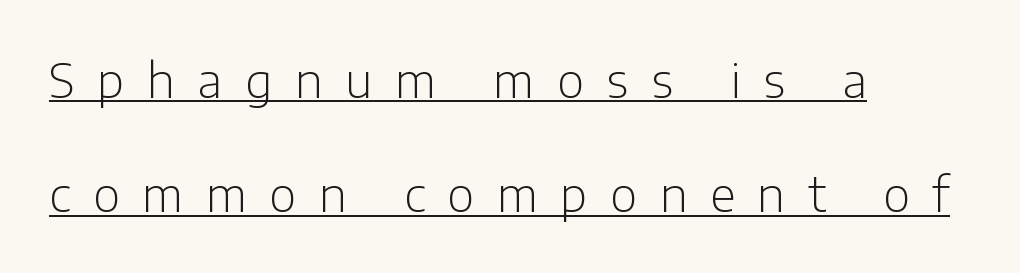
The image shows 47 px light sans-serif type, upright; set left-aligned, loose line spacing (2.43x), unusually wide letter spacing (+0.48 em), underlined; low stroke contrast and a medium x-height.
